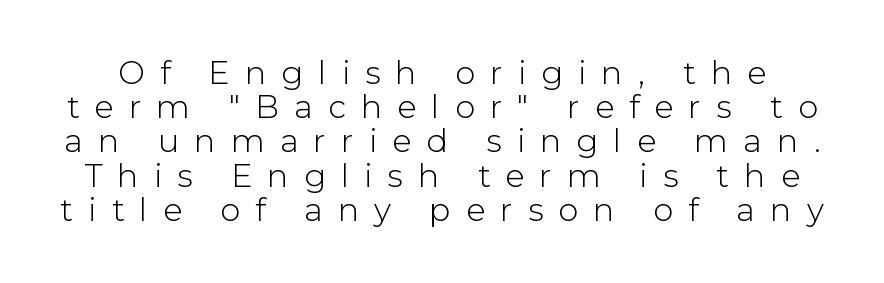
{"serif": "no", "italic": "no", "bold": "no", "weight": "light", "width": "normal", "stroke_contrast": "low", "x_height": "medium", "monospaced": "no", "underline": "no", "line_spacing": "tight", "line_spacing_ratio": 1.07, "letter_spacing": "wide", "letter_spacing_em": 0.47, "glyph_px": 32}
